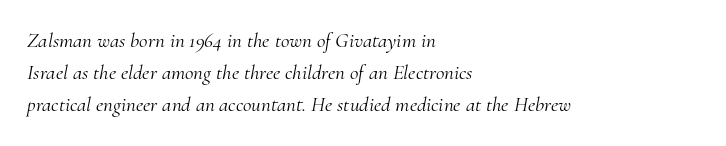
Horizontally, the lines are justified to the leading edge only. Descenders hang freely into open space. Unbolded letterforms with no extra heft. A typesetter would call this leading conventional body-copy spacing. The rendering keeps characters at their native spacing. The axis of the letterforms is tilted away from vertical.
